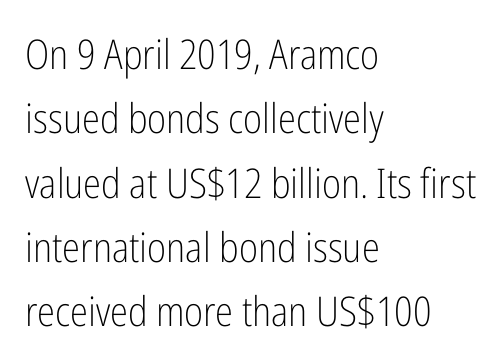
The lettering stays uniformly vertical, giving the passage a roman look. A normal amount of white space separates one row of letters from the next. The text was rendered using a sans face with plain stroke endings. The rendering uses natural spacing where letterforms have individual widths. Is the type heavy? It reads as light-to-regular instead. A student would call this left alignment; a typographer would say flush left, rag right.
